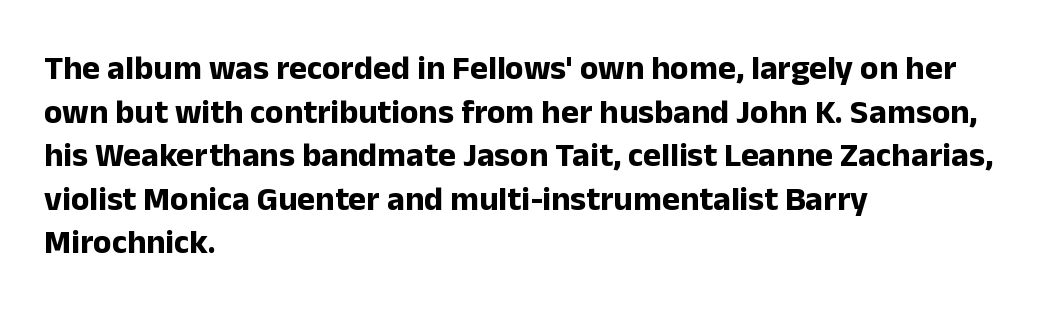
Quick note: not italic, upright. Nothing sits at the stroke ends, so this counts as sans-serif. Horizontally, the lines are justified to the leading edge only. Does the weight exceed regular? Yes, all the way to bold. Honestly, the letter spacing is just normal — you wouldn't notice it.
